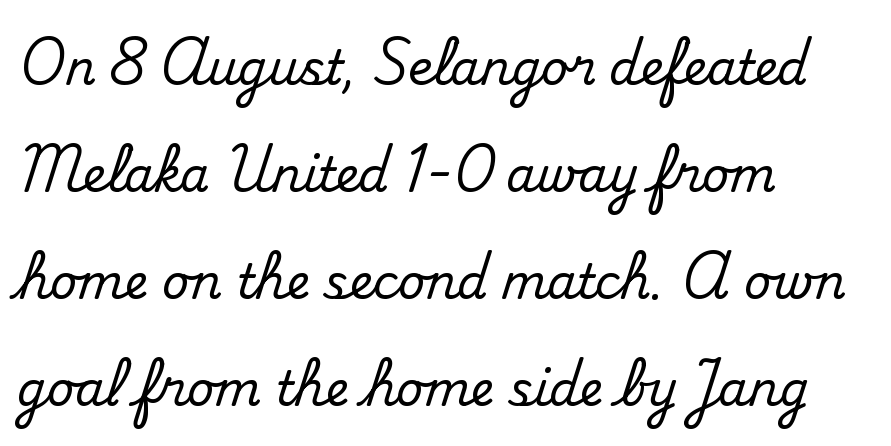
Glyph-to-glyph distance matches everyday printed text. Each new line begins a long way beneath the previous one. Examine the stroke ends and you'll spot serifs. Just letters on the line, the space beneath them empty. The passage shown is typed in a proportional face where columns would drift.
